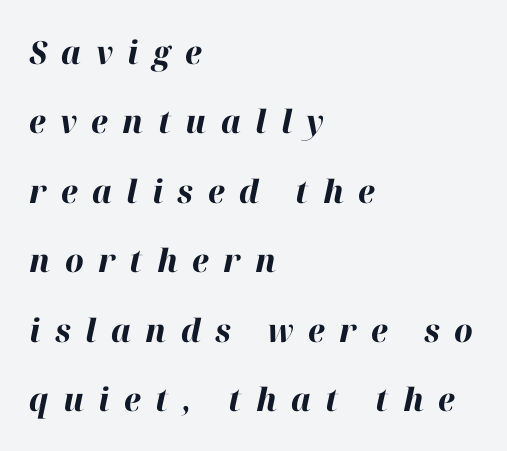
Q: Is the text bold? A: Yes.
Q: Is the text italic (slanted)? A: Yes, it leans right by about 12 degrees.
Q: Is the text underlined? A: No.
Q: How is the paragraph aligned? A: Left-aligned.
Q: Is the spacing between letters normal or unusually wide? A: Unusually wide.
Q: Is the spacing between lines tight, normal or loose? A: Loose.
Q: Width (condensed, normal, or wide)? A: Normal.
Q: Stroke contrast? A: High.
Q: x-height? A: Medium.
Q: Monospaced? A: No.
